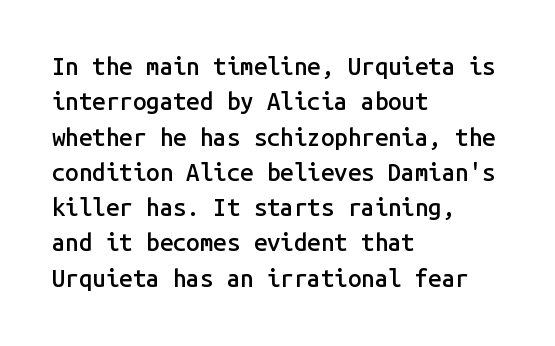
The image shows 24 px text type, upright; set left-aligned, normal line spacing (1.47x), normal letter spacing, not underlined.
